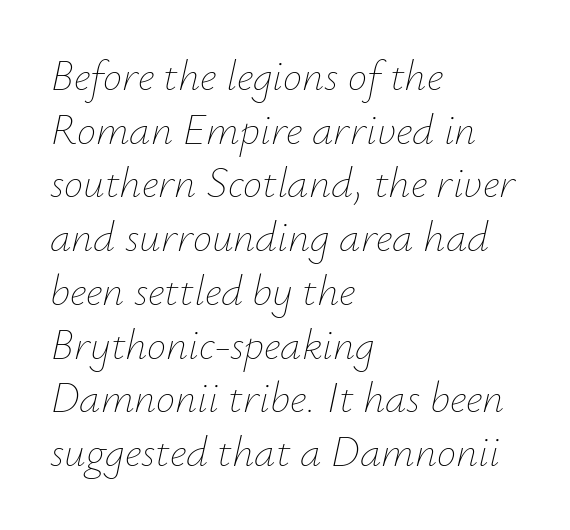
Q: Is the text bold? A: No.
Q: Is the text italic (slanted)? A: Yes, it leans right by about 12 degrees.
Q: Is the text underlined? A: No.
Q: How is the paragraph aligned? A: Left-aligned.
Q: Is the spacing between letters normal or unusually wide? A: Normal.
Q: Is the spacing between lines tight, normal or loose? A: Normal.
Q: Width (condensed, normal, or wide)? A: Normal.
Q: Stroke contrast? A: Low.
Q: x-height? A: Small.
Q: Monospaced? A: No.
